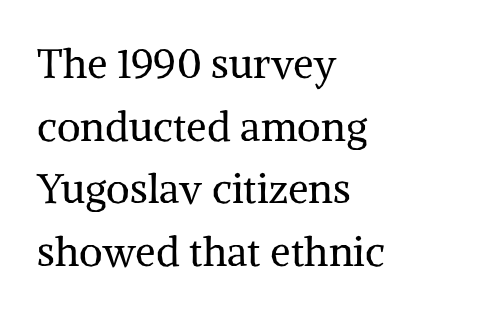
There is no visible air inserted between adjacent glyphs. On a weight scale, this lands at 450 or below. If you drew a ruler down the left edge, every line would touch it. You can tell from the footed stems that serif type was used. If you drew a line through each stem, it would be perfectly vertical.
